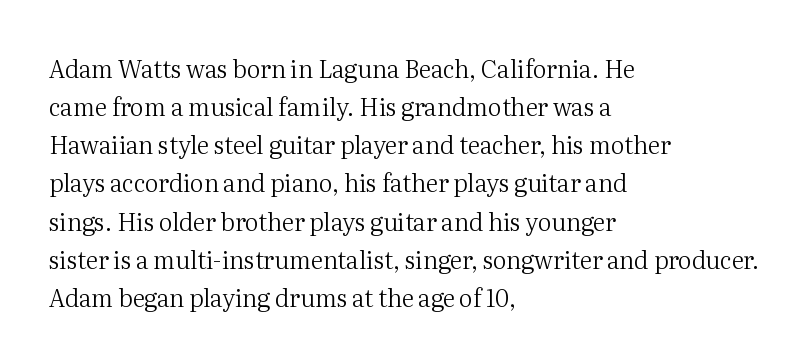
{"italic": "no", "bold": "no", "underline": "no", "align": "left", "line_spacing": "normal", "line_spacing_ratio": 1.59, "letter_spacing": "normal", "letter_spacing_em": 0.0, "glyph_px": 24}
